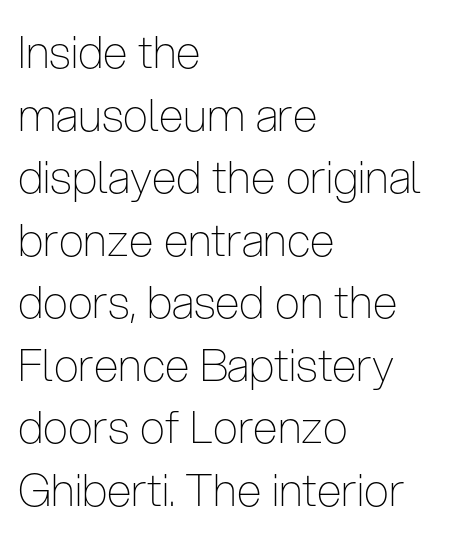
The image shows 45 px thin, condensed sans-serif type, upright; set left-aligned, normal line spacing (1.39x), normal letter spacing, not underlined; low stroke contrast and a medium x-height.
